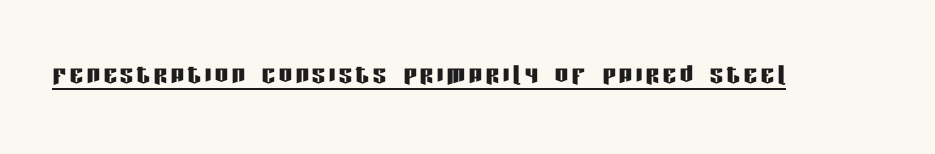
{"serif": "no", "italic": "no", "width": "condensed", "stroke_contrast": "low", "x_height": "large", "monospaced": "no", "underline": "yes", "glyph_px": 33}
